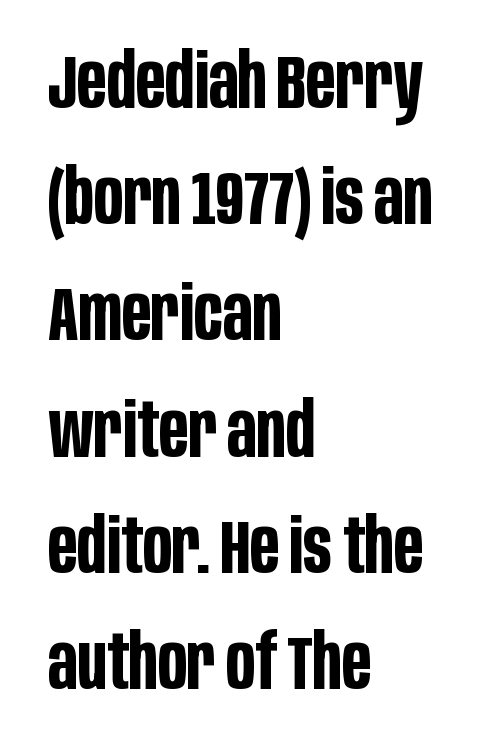
The image shows 75 px bold, condensed sans-serif type, upright; set left-aligned, normal line spacing (1.55x), normal letter spacing, not underlined; low stroke contrast and a large x-height.
